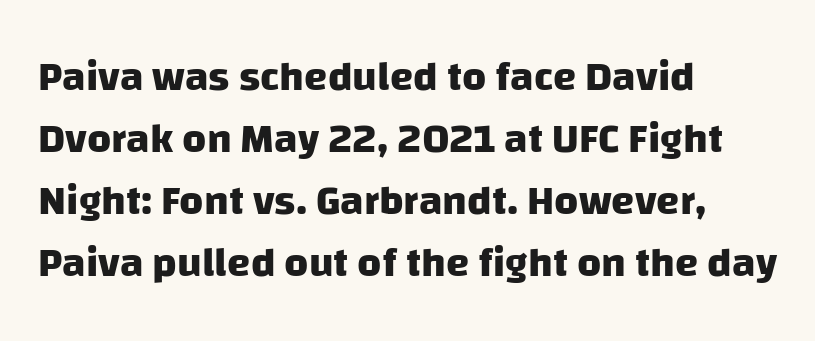
The image shows 42 px heavy sans-serif type; set left-aligned, normal line spacing (1.48x), normal letter spacing, not underlined; low stroke contrast and a large x-height.
